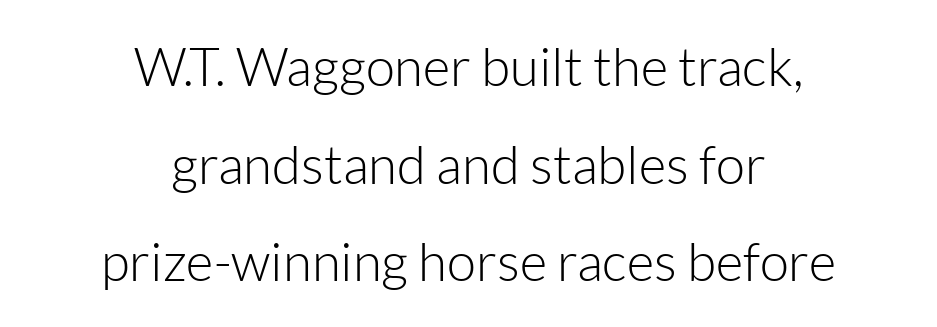
Q: Is the text bold? A: No.
Q: Is the text italic (slanted)? A: No, it is upright.
Q: Is the typeface a serif or a sans-serif typeface? A: Sans-serif.
Q: Is the text underlined? A: No.
Q: How is the paragraph aligned? A: Centered.
Q: Is the spacing between letters normal or unusually wide? A: Normal.
Q: Width (condensed, normal, or wide)? A: Normal.
Q: Stroke contrast? A: Low.
Q: x-height? A: Medium.
Q: Monospaced? A: No.
